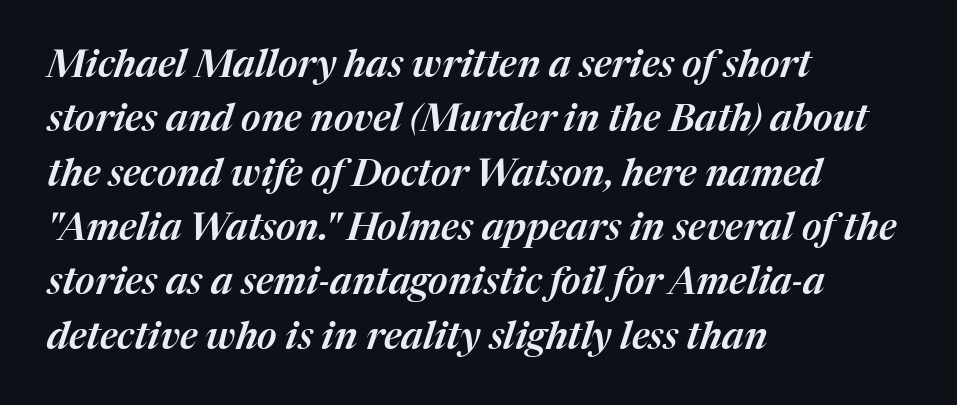
Q: Is the text italic (slanted)? A: Yes, it leans right by about 17 degrees.
Q: Is the text underlined? A: No.
Q: How is the paragraph aligned? A: Left-aligned.
Q: Is the spacing between letters normal or unusually wide? A: Normal.
Q: Is the spacing between lines tight, normal or loose? A: Normal.
Q: Width (condensed, normal, or wide)? A: Normal.
Q: Stroke contrast? A: Medium.
Q: x-height? A: Medium.
Q: Monospaced? A: No.
